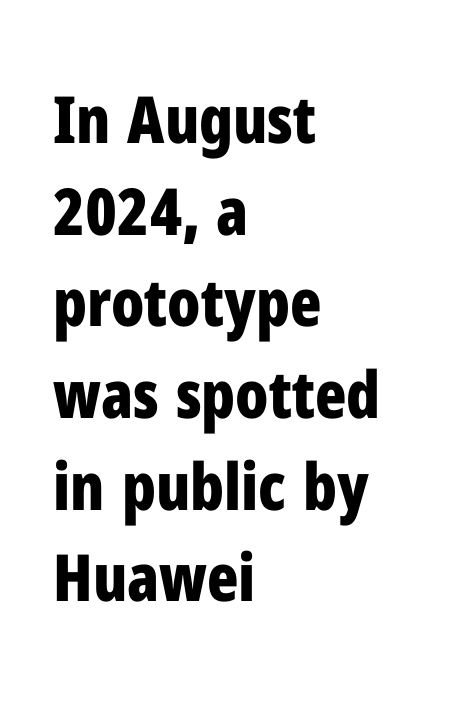
Q: Is the text bold? A: Yes.
Q: Is the text italic (slanted)? A: No, it is upright.
Q: Is the typeface a serif or a sans-serif typeface? A: Sans-serif.
Q: Is the text underlined? A: No.
Q: How is the paragraph aligned? A: Left-aligned.
Q: Is the spacing between letters normal or unusually wide? A: Normal.
Q: Is the spacing between lines tight, normal or loose? A: Normal.
Q: Width (condensed, normal, or wide)? A: Condensed.
Q: Stroke contrast? A: Low.
Q: x-height? A: Medium.
Q: Monospaced? A: No.
